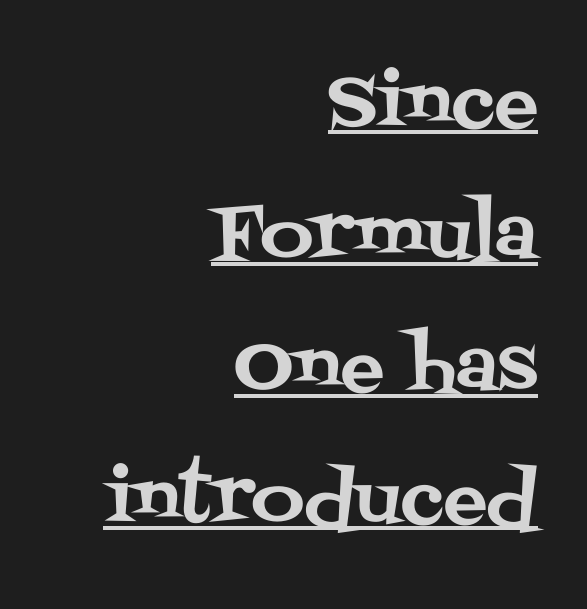
Q: Is the text italic (slanted)? A: No, it is upright.
Q: Is the typeface a serif or a sans-serif typeface? A: Serif.
Q: Is the text underlined? A: Yes.
Q: How is the paragraph aligned? A: Right-aligned.
Q: Is the spacing between letters normal or unusually wide? A: Normal.
Q: Width (condensed, normal, or wide)? A: Normal.
Q: Stroke contrast? A: Medium.
Q: x-height? A: Large.
Q: Monospaced? A: No.
